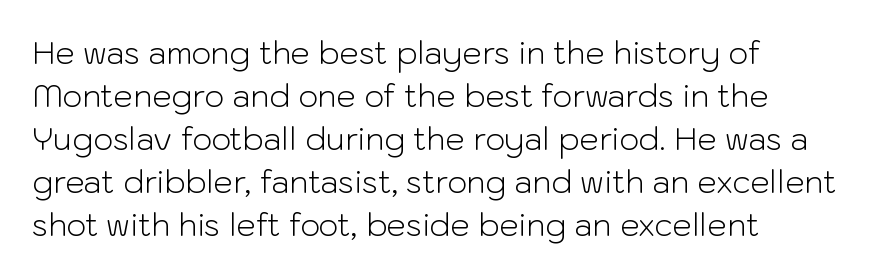
Q: Is the text bold? A: No.
Q: Is the text italic (slanted)? A: No, it is upright.
Q: Is the typeface a serif or a sans-serif typeface? A: Sans-serif.
Q: Is the text underlined? A: No.
Q: How is the paragraph aligned? A: Left-aligned.
Q: Is the spacing between letters normal or unusually wide? A: Normal.
Q: Is the spacing between lines tight, normal or loose? A: Normal.
Q: Width (condensed, normal, or wide)? A: Normal.
Q: Stroke contrast? A: Low.
Q: x-height? A: Medium.
Q: Monospaced? A: No.
